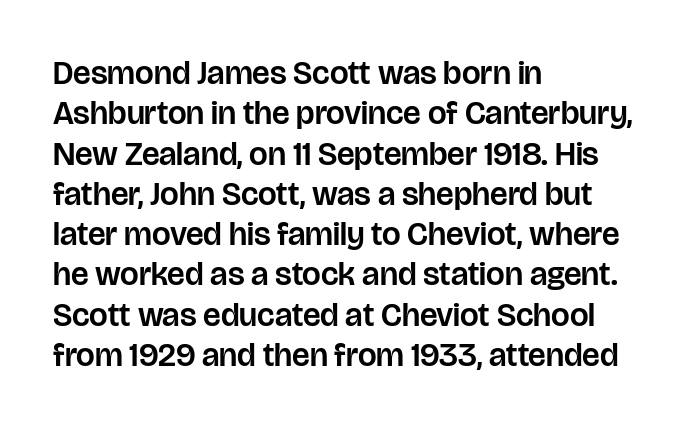
{"serif": "no", "italic": "no", "width": "normal", "stroke_contrast": "low", "x_height": "large", "monospaced": "no", "underline": "no", "align": "left", "line_spacing_ratio": 1.22, "letter_spacing": "normal", "letter_spacing_em": 0.0, "glyph_px": 33}
